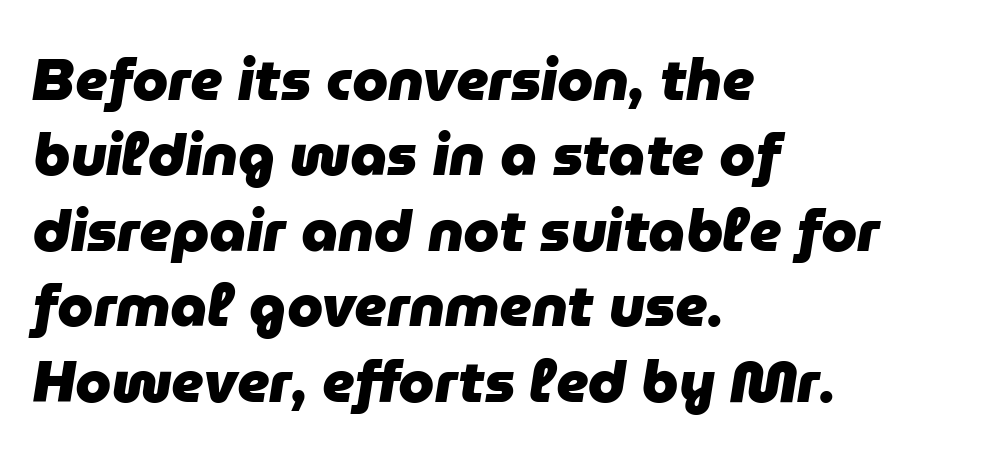
Q: Is the text bold? A: Yes.
Q: Is the text italic (slanted)? A: Yes, it leans right by about 9 degrees.
Q: Is the text underlined? A: No.
Q: How is the paragraph aligned? A: Left-aligned.
Q: Is the spacing between letters normal or unusually wide? A: Normal.
Q: Is the spacing between lines tight, normal or loose? A: Normal.
Q: Width (condensed, normal, or wide)? A: Normal.
Q: Stroke contrast? A: Low.
Q: x-height? A: Medium.
Q: Monospaced? A: No.
